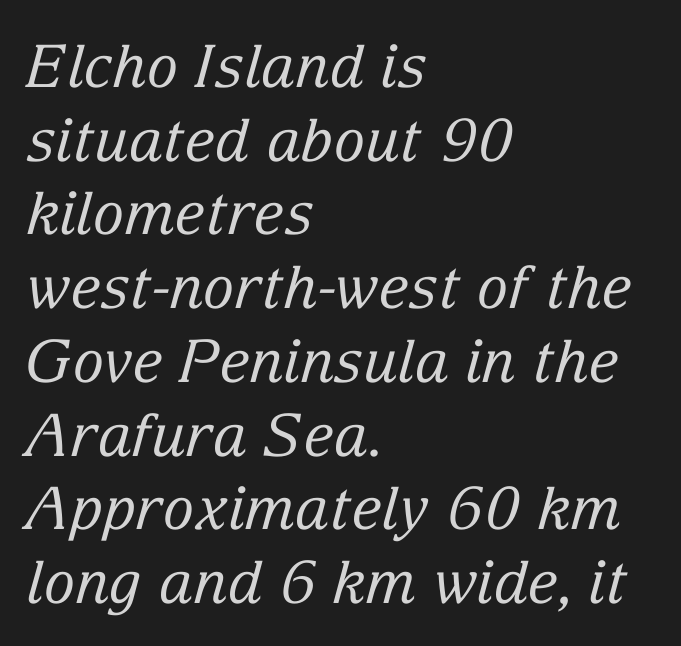
If you drew a ruler down the left edge, every line would touch it. Has an underline been added? It has not. Regarding leading, the lines here are spaced in the standard way. Here the designer chose a conventional face with non-uniform glyph widths.
